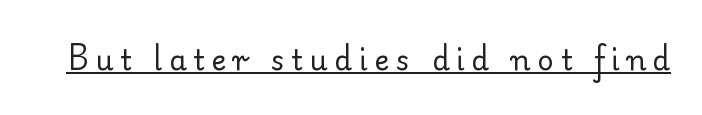
{"serif": "yes", "italic": "no", "bold": "no", "weight": "regular", "width": "normal", "stroke_contrast": "low", "x_height": "small", "monospaced": "no", "underline": "yes", "letter_spacing": "wide", "letter_spacing_em": 0.25, "glyph_px": 28}
